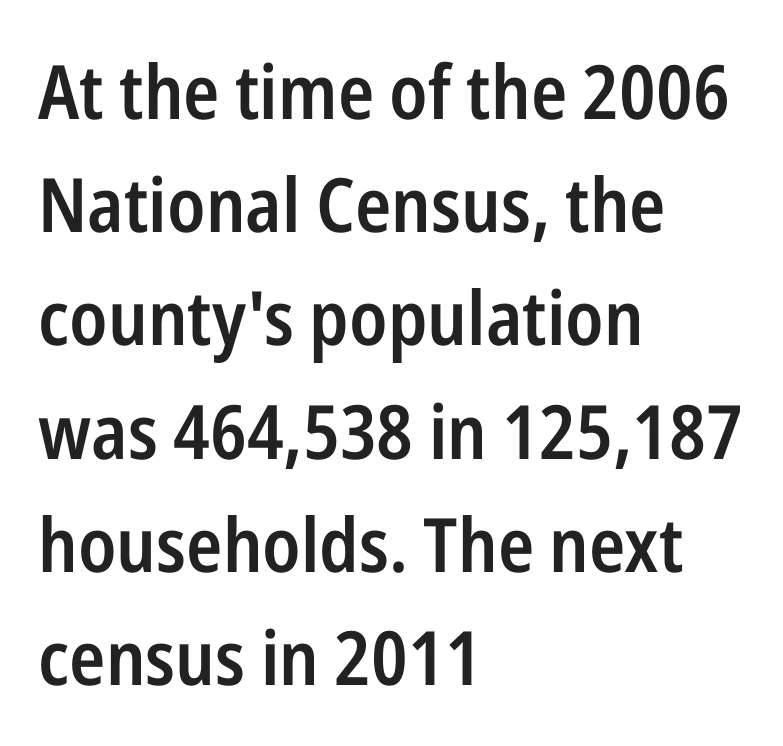
{"serif": "no", "italic": "no", "bold": "semi", "weight": "semibold", "width": "condensed", "stroke_contrast": "low", "x_height": "medium", "monospaced": "no", "underline": "no", "align": "left", "line_spacing": "normal", "line_spacing_ratio": 1.51, "letter_spacing": "normal", "letter_spacing_em": 0.0, "glyph_px": 75}
